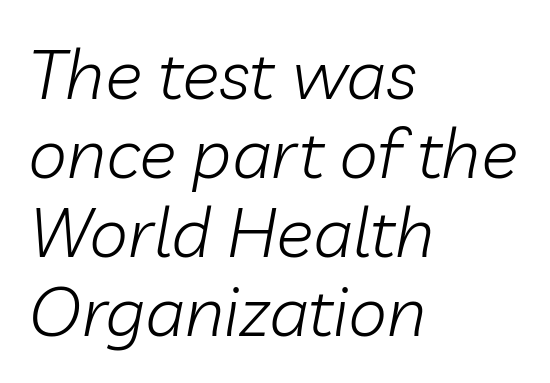
The image shows 70 px light type, italic (leaning right); set left-aligned, tight line spacing (1.13x), normal letter spacing, not underlined; low stroke contrast and a medium x-height.
